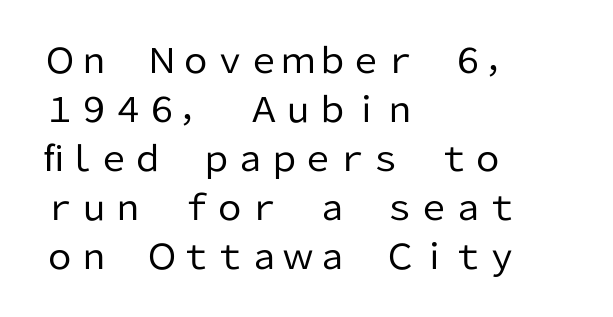
Only glyphs here, with clear space below each row. This reads as an unemphasized weight, regular at the heaviest. The typography opts for an upright posture over an oblique one. You could not count columns in this text — the font is proportionally spaced. The rows are spaced the way most documents space them. Each word holds together tightly as a unit, with standard inter-letter gaps.
